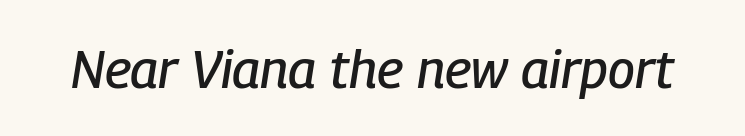
Spacing verdict: proportional, widths tailored to each character. The letters are slanted; this is an italic face. There is no visible air inserted between adjacent glyphs. This rendering features lettering with no underline.
